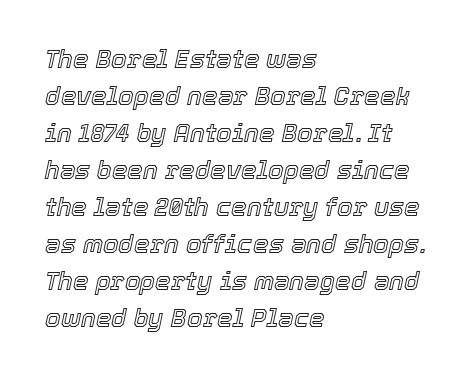
{"italic": "yes", "lean": "right", "slant_degrees": 12, "underline": "no", "align": "left", "line_spacing": "normal", "line_spacing_ratio": 1.48, "letter_spacing": "normal", "letter_spacing_em": 0.0, "glyph_px": 25}
